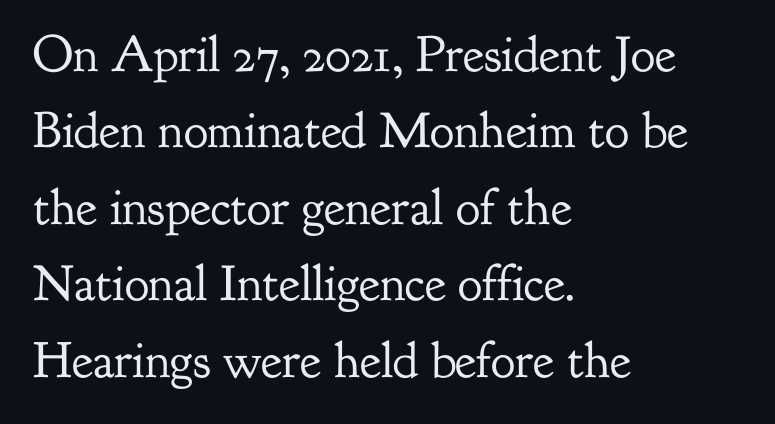
The image shows 51 px regular-weight serif type, upright; set left-aligned, normal line spacing (1.5x), normal letter spacing, not underlined; low stroke contrast and a small x-height.
